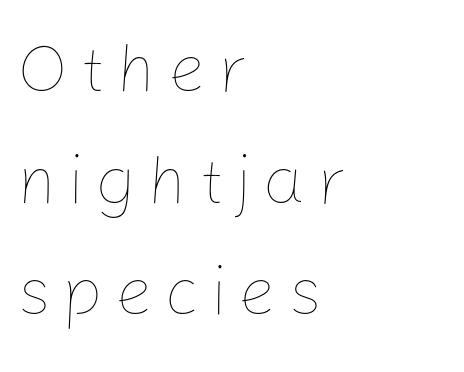
Do the letters lean? They stand straight. Each new line begins a customary step beneath the previous one. The paragraph shown leans on its left margin. The words here are not underlined. Stems here are at most as thick as an everyday book face. Think of a printed novel: that variable character pitch is what you see here.
